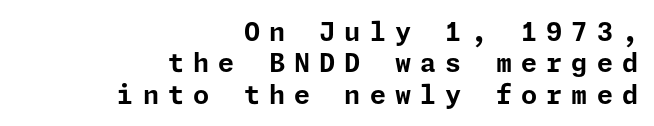
{"italic": "no", "bold": "yes", "underline": "no", "align": "right", "line_spacing_ratio": 1.21, "letter_spacing": "wide", "letter_spacing_em": 0.35, "glyph_px": 26}
